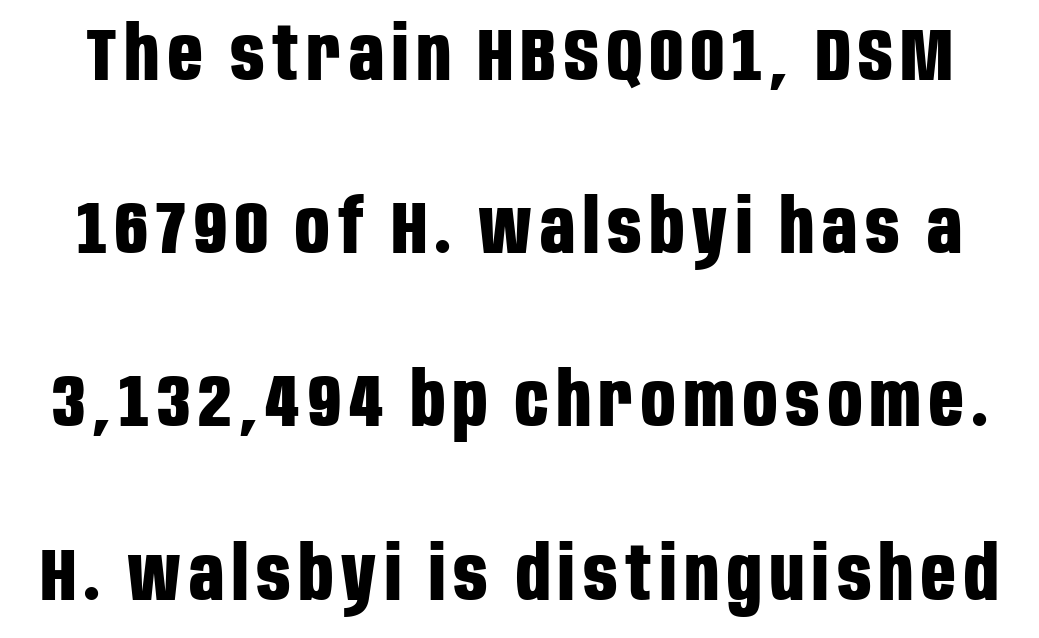
Q: Is the text bold? A: Yes.
Q: Is the text italic (slanted)? A: No, it is upright.
Q: Is the typeface a serif or a sans-serif typeface? A: Sans-serif.
Q: Is the text underlined? A: No.
Q: Is the spacing between lines tight, normal or loose? A: Loose.
Q: Width (condensed, normal, or wide)? A: Condensed.
Q: Stroke contrast? A: Low.
Q: x-height? A: Large.
Q: Monospaced? A: No.
